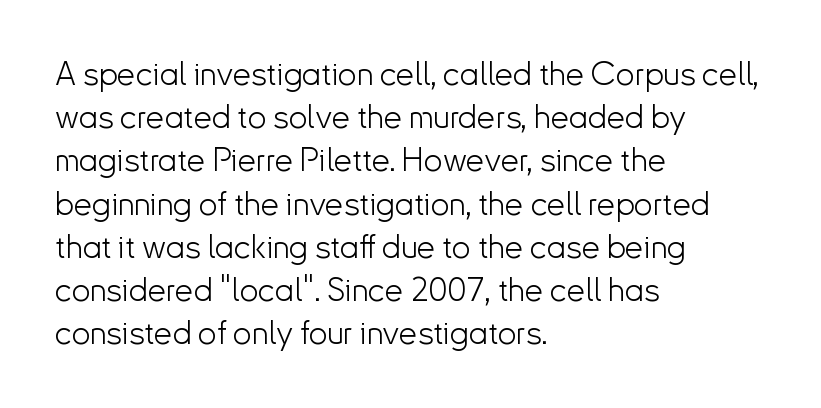
The letterforms sit at book weight or below. Is the block centered? No — it sits flush against the left margin. This rendering employs a face without finishing strokes, i.e., a sans-serif. If you measured baseline to baseline, you'd find a middling distance.
